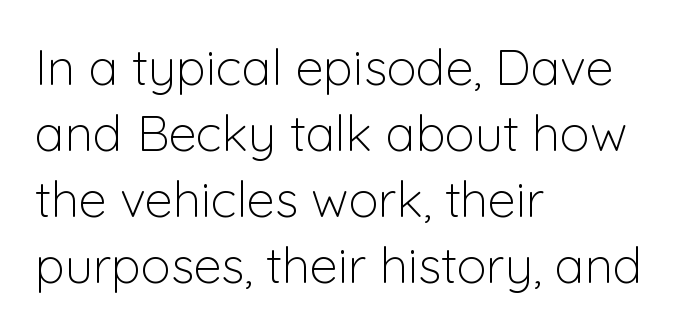
{"serif": "no", "italic": "no", "bold": "no", "weight": "light", "width": "normal", "stroke_contrast": "low", "x_height": "medium", "monospaced": "no", "underline": "no", "align": "left", "line_spacing": "normal", "line_spacing_ratio": 1.32, "letter_spacing": "normal", "letter_spacing_em": 0.0, "glyph_px": 50}
